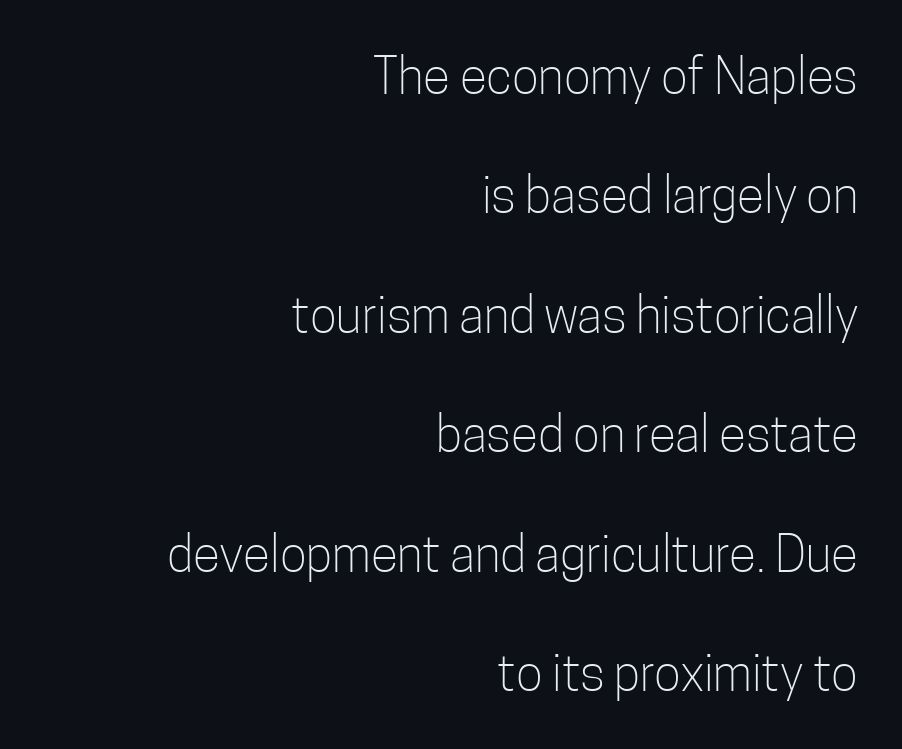
Think standard paragraph weight, or any step lighter than that. Baseline-to-baseline distance is far greater than the letter height. The text block is weighted toward the right margin, trailing off unevenly leftward. This rendering features lettering with no underline. Characters follow at the spacing the type designer built in.
